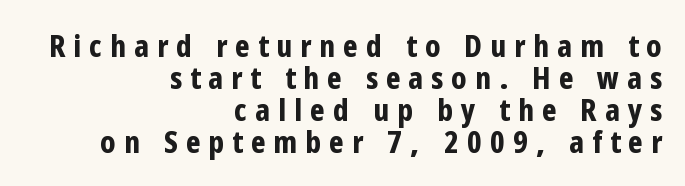
{"serif": "no", "italic": "no", "bold": "yes", "weight": "bold", "width": "condensed", "stroke_contrast": "low", "x_height": "medium", "monospaced": "no", "underline": "no", "align": "right", "line_spacing": "tight", "line_spacing_ratio": 1.03, "letter_spacing": "wide", "letter_spacing_em": 0.26, "glyph_px": 31}
